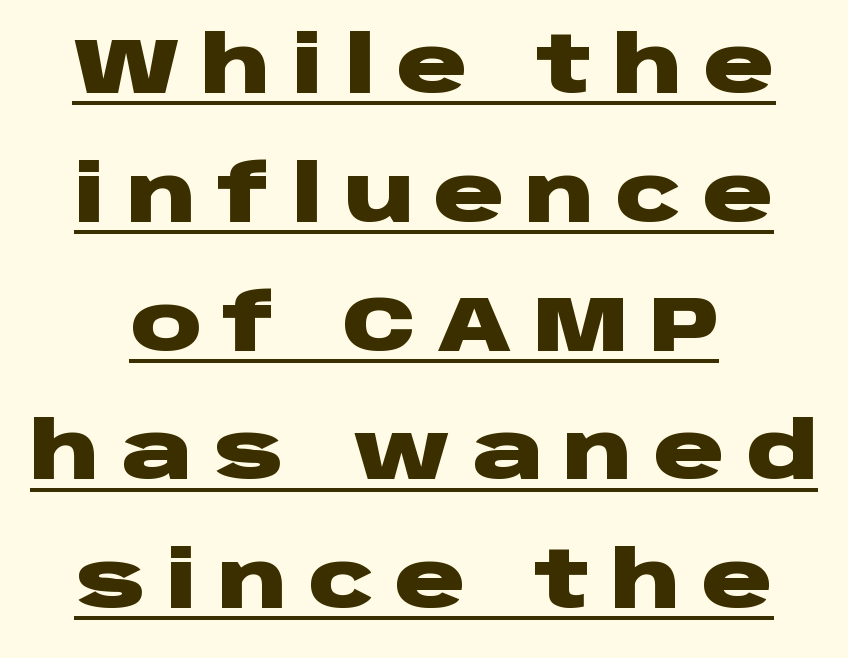
Decoration check: the copy is underlined. Vertical spacing — default. Loose tracking; the words dissolve into strings of separated letters. A sans-serif font was chosen for this passage. Bold? Absolutely — the strokes are thick and heavy. Varying glyph widths throughout — classic text-font behaviour.
